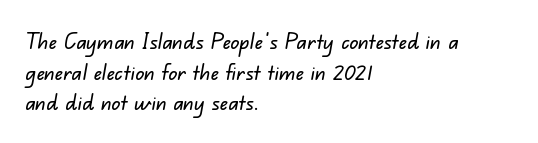
The passage shown is not underscored anywhere. Look at the tracking — it's just the regular setting, nothing added. Compared with typical paragraphs, the rows here are spaced about the same. The text block is weighted toward the left margin, trailing off unevenly rightward.
